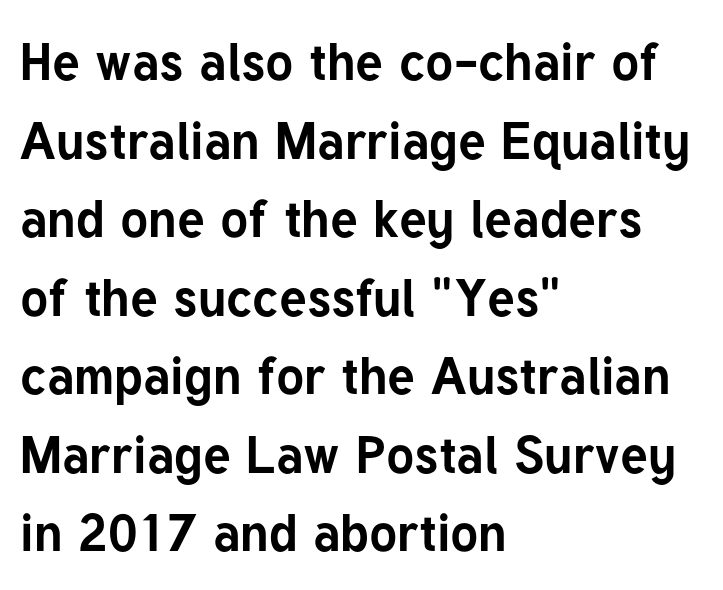
This sample keeps an unexceptional amount of space between lines. Teacher's note: observe the even left margin — that is flush-left alignment. These lines carry a lot of weight — the face is fully bold. Is this a sans? Yes — the strokes have no serifs. Quick note: underline off. What stands out about the letter spacing? Nothing — it is the standard amount.
